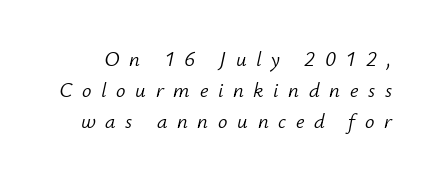
The leading is moderate, giving the passage an even texture. Letters have the restrained weight of plain body copy at most. The baseline area is clear. Loose tracking; the words dissolve into strings of separated letters. The typography opts for an oblique posture over an upright one.
